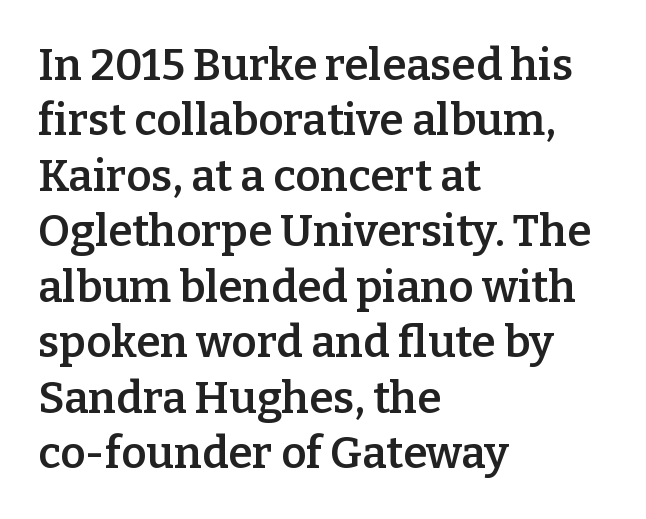
Q: Is the text bold? A: Semi-bold.
Q: Is the text italic (slanted)? A: No, it is upright.
Q: Is the typeface a serif or a sans-serif typeface? A: Serif.
Q: Is the text underlined? A: No.
Q: How is the paragraph aligned? A: Left-aligned.
Q: Is the spacing between letters normal or unusually wide? A: Normal.
Q: Is the spacing between lines tight, normal or loose? A: Normal.
Q: Width (condensed, normal, or wide)? A: Normal.
Q: Stroke contrast? A: Low.
Q: x-height? A: Medium.
Q: Monospaced? A: No.
